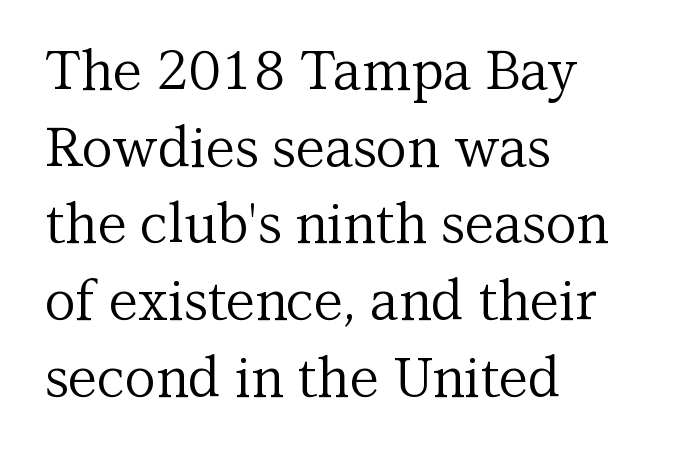
Q: Is the text bold? A: No.
Q: Is the text italic (slanted)? A: No, it is upright.
Q: Is the typeface a serif or a sans-serif typeface? A: Serif.
Q: Is the text underlined? A: No.
Q: How is the paragraph aligned? A: Left-aligned.
Q: Is the spacing between letters normal or unusually wide? A: Normal.
Q: Is the spacing between lines tight, normal or loose? A: Normal.
Q: Width (condensed, normal, or wide)? A: Normal.
Q: Stroke contrast? A: Medium.
Q: x-height? A: Medium.
Q: Monospaced? A: No.
